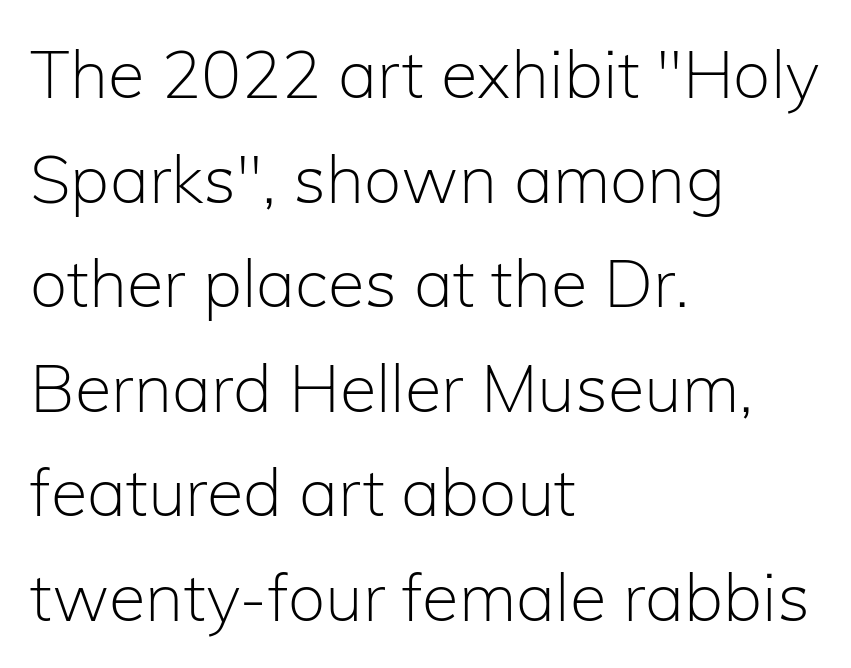
Q: Is the text bold? A: No.
Q: Is the text italic (slanted)? A: No, it is upright.
Q: Is the typeface a serif or a sans-serif typeface? A: Sans-serif.
Q: Is the text underlined? A: No.
Q: How is the paragraph aligned? A: Left-aligned.
Q: Is the spacing between letters normal or unusually wide? A: Normal.
Q: Is the spacing between lines tight, normal or loose? A: Normal.
Q: Width (condensed, normal, or wide)? A: Normal.
Q: Stroke contrast? A: Low.
Q: x-height? A: Medium.
Q: Monospaced? A: No.
